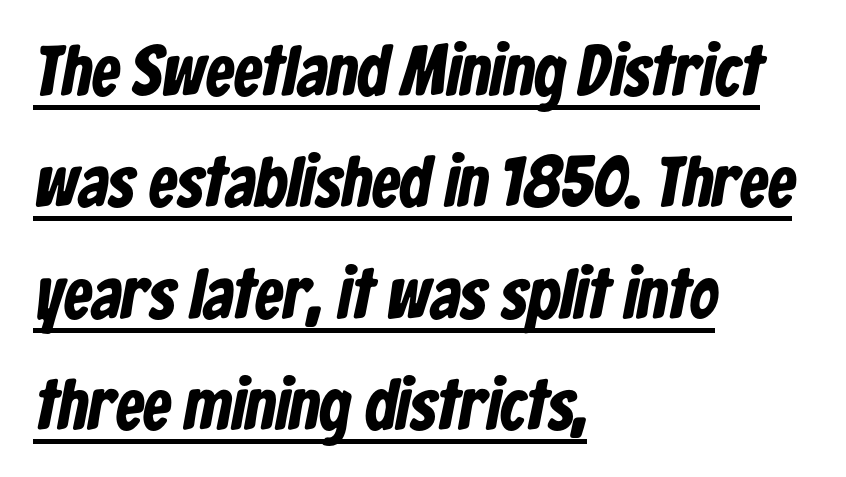
Q: Is the text bold? A: Yes.
Q: Is the typeface a serif or a sans-serif typeface? A: Sans-serif.
Q: Is the text underlined? A: Yes.
Q: How is the paragraph aligned? A: Left-aligned.
Q: Is the spacing between letters normal or unusually wide? A: Normal.
Q: Is the spacing between lines tight, normal or loose? A: Normal.
Q: Width (condensed, normal, or wide)? A: Condensed.
Q: Stroke contrast? A: Low.
Q: x-height? A: Medium.
Q: Monospaced? A: No.
